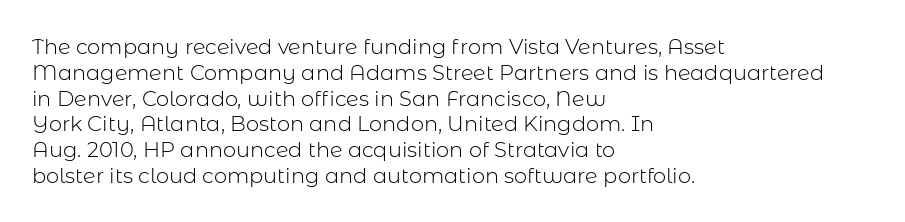
Q: Is the text bold? A: No.
Q: Is the text italic (slanted)? A: No, it is upright.
Q: Is the text underlined? A: No.
Q: How is the paragraph aligned? A: Left-aligned.
Q: Is the spacing between letters normal or unusually wide? A: Normal.
